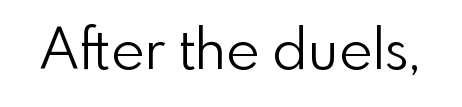
Italic: no, the glyphs are upright roman. Proportional: the letters do not fall into vertical columns. Tracking here is standard; glyphs follow each other at the usual distance. No chunkiness to these letters — they're not bold.
